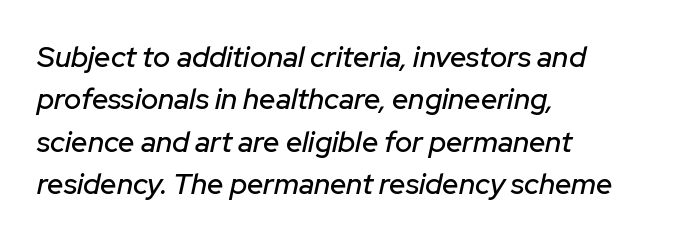
{"italic": "yes", "lean": "right", "slant_degrees": 12, "width": "normal", "stroke_contrast": "low", "x_height": "medium", "monospaced": "no", "underline": "no", "align": "left", "line_spacing": "normal", "line_spacing_ratio": 1.46, "letter_spacing": "normal", "letter_spacing_em": 0.0, "glyph_px": 29}
